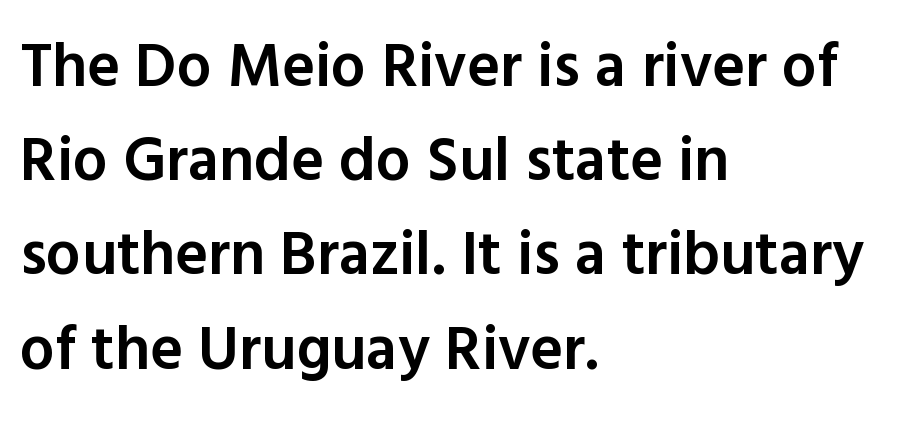
No feet cap the strokes, marking this as sans-serif type. Note the varied advance widths — an 'i' is clearly narrower than an 'm'. Glance below the letters and you will spot only blank space. This sample uses an upright cut, with every glyph sitting square on the baseline. Each word holds together tightly as a unit, with standard inter-letter gaps. The typesetting leans somewhat heavy: a semibold.
